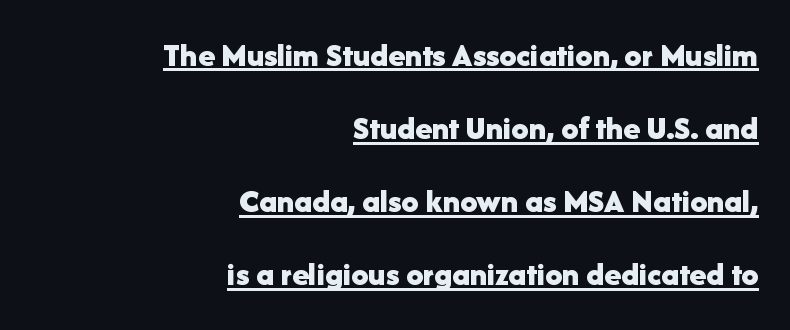
Q: Is the text bold? A: Yes.
Q: Is the text italic (slanted)? A: No, it is upright.
Q: Is the typeface a serif or a sans-serif typeface? A: Sans-serif.
Q: Is the text underlined? A: Yes.
Q: How is the paragraph aligned? A: Right-aligned.
Q: Is the spacing between letters normal or unusually wide? A: Normal.
Q: Is the spacing between lines tight, normal or loose? A: Loose.
Q: Width (condensed, normal, or wide)? A: Normal.
Q: Stroke contrast? A: Low.
Q: x-height? A: Medium.
Q: Monospaced? A: No.
